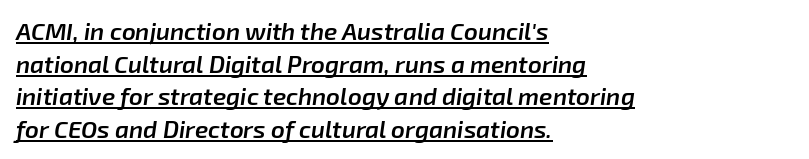
Spacing between characters is what you'd get straight out of the box. A semibold gives these letters moderate extra thickness, short of bold. Posture: slanted. The block of text has a typical density, with ordinary space between rows. The paragraph shown leans on its left margin.
